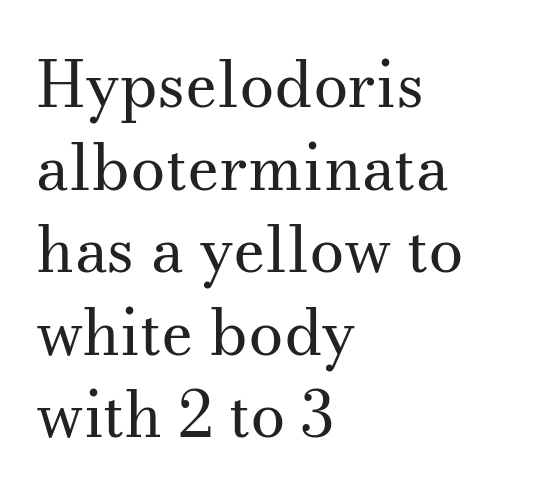
Q: Is the text bold? A: No.
Q: Is the text italic (slanted)? A: No, it is upright.
Q: Is the typeface a serif or a sans-serif typeface? A: Serif.
Q: Is the text underlined? A: No.
Q: How is the paragraph aligned? A: Left-aligned.
Q: Is the spacing between letters normal or unusually wide? A: Normal.
Q: Is the spacing between lines tight, normal or loose? A: Normal.
Q: Width (condensed, normal, or wide)? A: Normal.
Q: Stroke contrast? A: Medium.
Q: x-height? A: Small.
Q: Monospaced? A: No.
